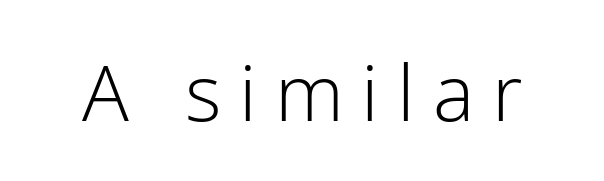
Q: Is the text bold? A: No.
Q: Is the text italic (slanted)? A: No, it is upright.
Q: Is the typeface a serif or a sans-serif typeface? A: Sans-serif.
Q: Is the text underlined? A: No.
Q: Is the spacing between letters normal or unusually wide? A: Unusually wide.
Q: Width (condensed, normal, or wide)? A: Normal.
Q: Stroke contrast? A: Low.
Q: x-height? A: Medium.
Q: Monospaced? A: No.
